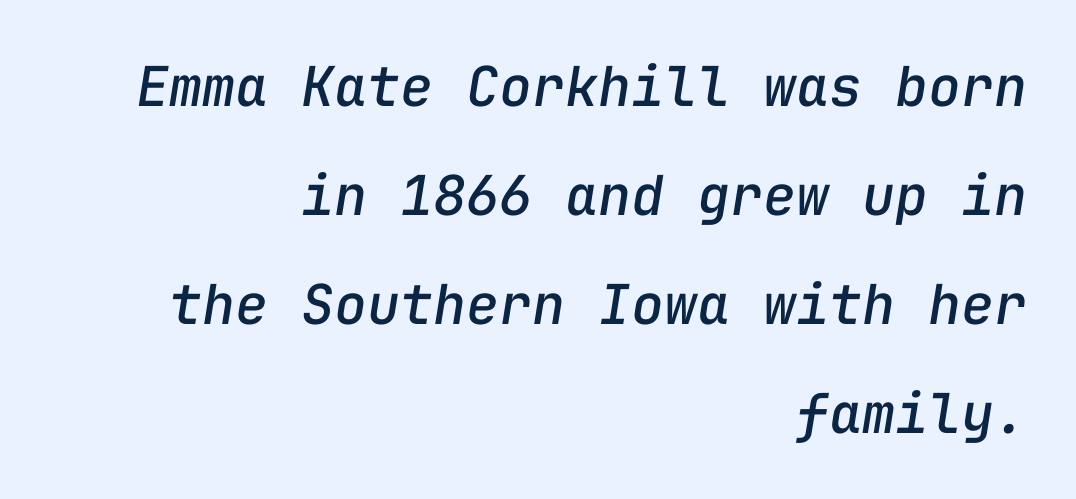
{"italic": "yes", "lean": "right", "slant_degrees": 9, "width": "normal", "stroke_contrast": "low", "x_height": "medium", "monospaced": "yes", "underline": "no", "align": "right", "line_spacing": "loose", "line_spacing_ratio": 1.98, "letter_spacing": "normal", "letter_spacing_em": 0.0, "glyph_px": 55}
